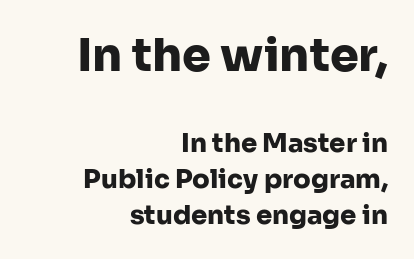
The ragged edge is on the left, which tells us the setting is flush right. Every character sits straight up, as roman type does. Glance below the letters and you will spot only blank space. The rendering uses natural spacing where letterforms have individual widths. Whoever set this made the first block the dominant, larger element. These lines carry a lot of weight — the face is fully bold.
